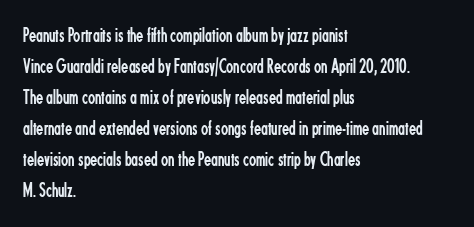
{"italic": "no", "bold": "no", "underline": "no", "align": "left", "line_spacing": "normal", "line_spacing_ratio": 1.48, "letter_spacing": "normal", "letter_spacing_em": 0.0, "glyph_px": 21}
